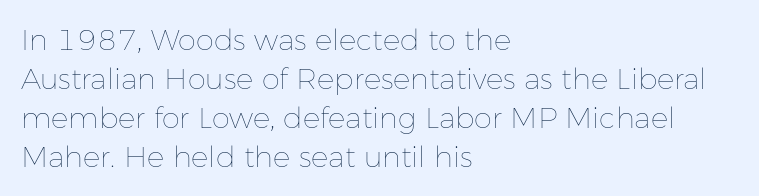
Q: Is the text bold? A: No.
Q: Is the text italic (slanted)? A: No, it is upright.
Q: Is the text underlined? A: No.
Q: How is the paragraph aligned? A: Left-aligned.
Q: Is the spacing between letters normal or unusually wide? A: Normal.
Q: Is the spacing between lines tight, normal or loose? A: Normal.
Q: Width (condensed, normal, or wide)? A: Normal.
Q: Stroke contrast? A: Low.
Q: x-height? A: Medium.
Q: Monospaced? A: No.
